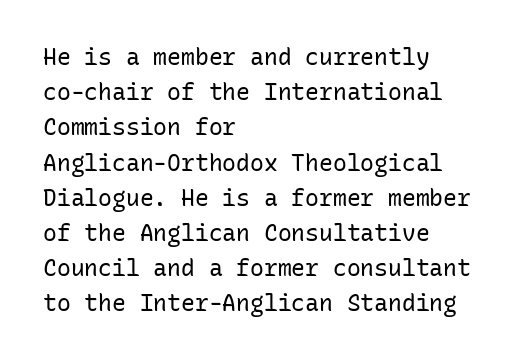
Q: Is the text bold? A: No.
Q: Is the text italic (slanted)? A: No, it is upright.
Q: Is the text underlined? A: No.
Q: How is the paragraph aligned? A: Left-aligned.
Q: Is the spacing between letters normal or unusually wide? A: Normal.
Q: Is the spacing between lines tight, normal or loose? A: Normal.
